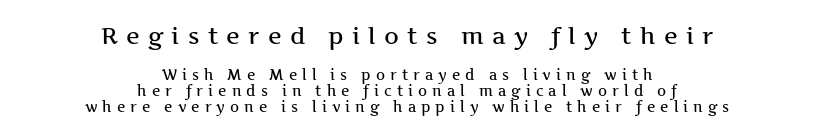
Q: Is the text italic (slanted)? A: No, it is upright.
Q: Is the text underlined? A: No.
Q: How is the paragraph aligned? A: Centered.
Q: Is the spacing between letters normal or unusually wide? A: Unusually wide.
Q: Is the spacing between lines tight, normal or loose? A: Tight.
Q: Which block of text is set in a larger size, the first (top) or the second (bottom)? A: The first (top) one.
